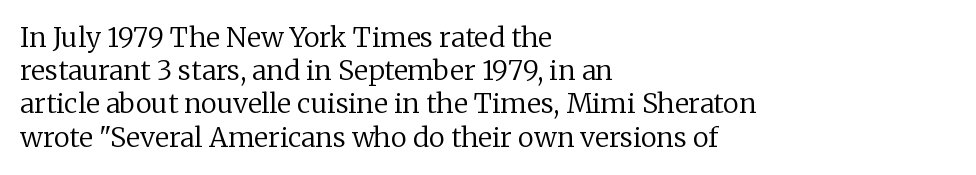
The zone under the glyphs is completely vacant. The passage is arranged the way most books set body copy — flush left. The type sits square on the baseline with zero lean. Weight: in the light-to-regular range. In terms of letterspacing, this is plain default setting.
